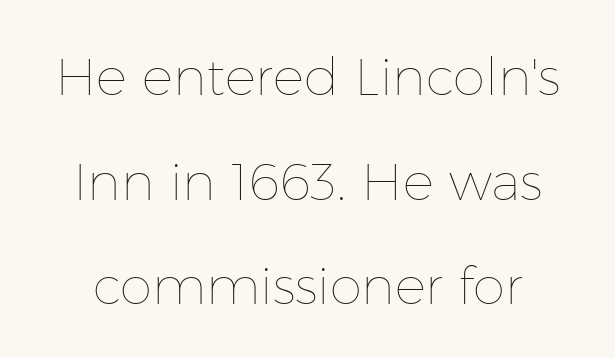
Q: Is the text bold? A: No.
Q: Is the text italic (slanted)? A: No, it is upright.
Q: Is the text underlined? A: No.
Q: Is the spacing between letters normal or unusually wide? A: Normal.
Q: Is the spacing between lines tight, normal or loose? A: Loose.
Q: Width (condensed, normal, or wide)? A: Normal.
Q: Stroke contrast? A: Low.
Q: x-height? A: Medium.
Q: Monospaced? A: No.
